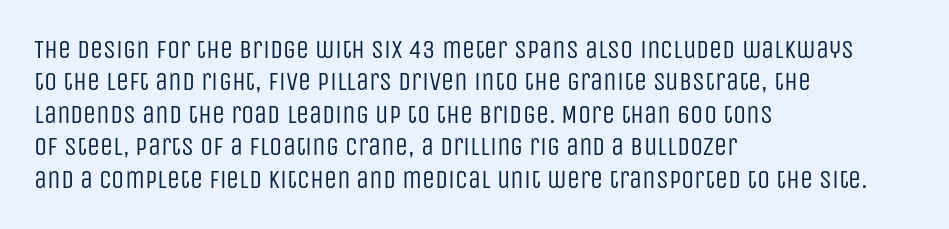
Line spacing here is normal. Nobody touched the tracking dial on this one. Quick note: underline off. Designer's note — italics off, roman on. The lines are quadded left.
